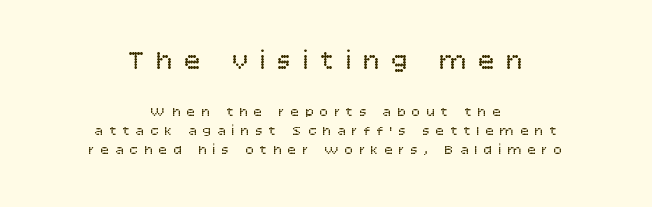
Q: Is the text bold? A: No.
Q: Is the text italic (slanted)? A: No, it is upright.
Q: Is the text underlined? A: No.
Q: How is the paragraph aligned? A: Centered.
Q: Is the spacing between letters normal or unusually wide? A: Unusually wide.
Q: Is the spacing between lines tight, normal or loose? A: Normal.
Q: Which block of text is set in a larger size, the first (top) or the second (bottom)? A: The first (top) one.
